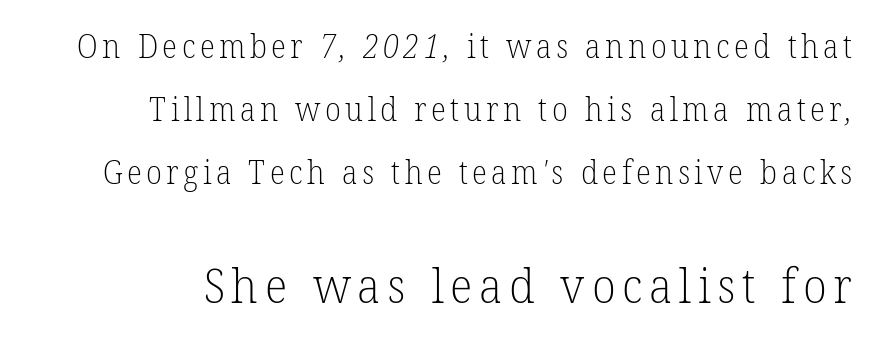
Q: Is the text bold? A: No.
Q: Is the typeface a serif or a sans-serif typeface? A: Serif.
Q: Is the text underlined? A: No.
Q: How is the paragraph aligned? A: Right-aligned.
Q: Is the spacing between lines tight, normal or loose? A: Loose.
Q: Which block of text is set in a larger size, the first (top) or the second (bottom)? A: The second (bottom) one.
Q: Width (condensed, normal, or wide)? A: Normal.
Q: Stroke contrast? A: Low.
Q: x-height? A: Medium.
Q: Monospaced? A: No.
